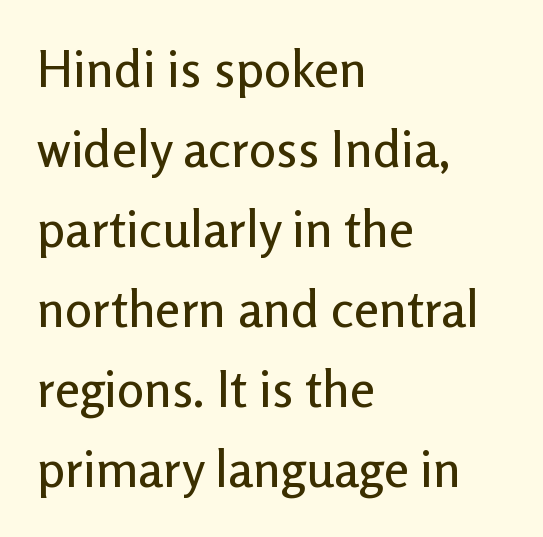
Q: Is the text italic (slanted)? A: No, it is upright.
Q: Is the typeface a serif or a sans-serif typeface? A: Sans-serif.
Q: Is the text underlined? A: No.
Q: How is the paragraph aligned? A: Left-aligned.
Q: Is the spacing between letters normal or unusually wide? A: Normal.
Q: Is the spacing between lines tight, normal or loose? A: Normal.
Q: Width (condensed, normal, or wide)? A: Normal.
Q: Stroke contrast? A: Low.
Q: x-height? A: Medium.
Q: Monospaced? A: No.
